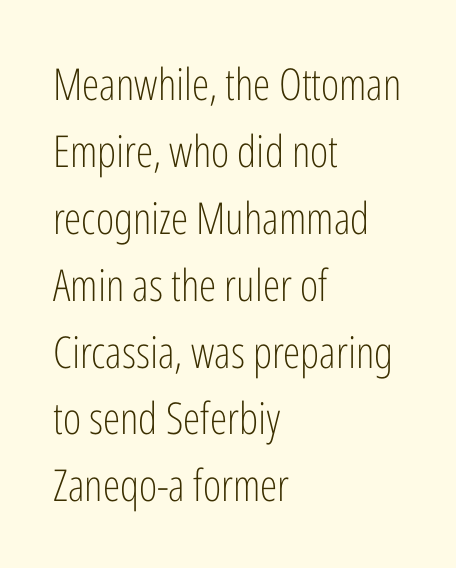
{"serif": "no", "italic": "no", "bold": "no", "weight": "light", "width": "condensed", "stroke_contrast": "low", "x_height": "medium", "monospaced": "no", "underline": "no", "align": "left", "line_spacing": "normal", "line_spacing_ratio": 1.52, "letter_spacing": "normal", "letter_spacing_em": 0.0, "glyph_px": 44}
